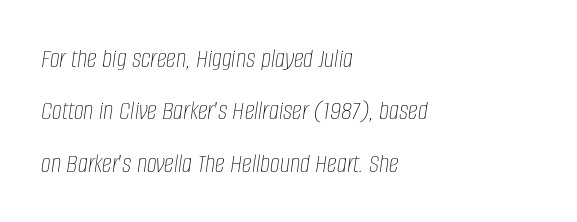
{"italic": "yes", "lean": "right", "slant_degrees": 8, "bold": "no", "weight": "thin", "width": "condensed", "stroke_contrast": "low", "x_height": "large", "monospaced": "no", "underline": "no", "align": "left", "line_spacing_ratio": 1.87, "letter_spacing": "normal", "letter_spacing_em": 0.0, "glyph_px": 28}
